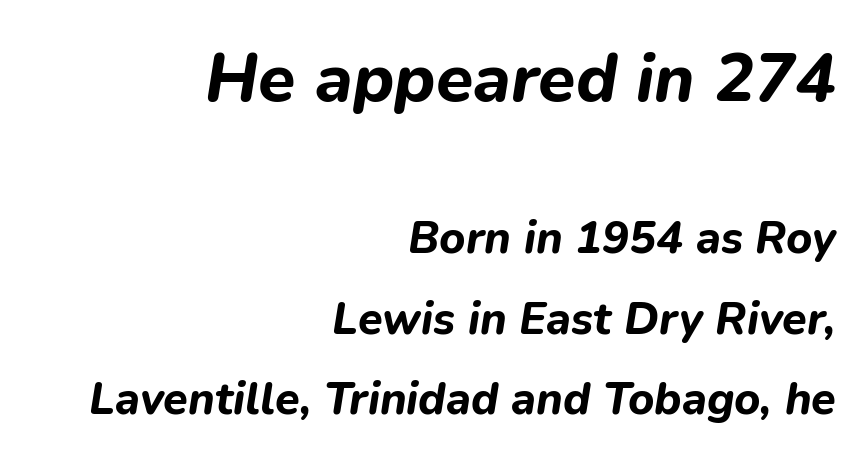
Anything drawn beneath the words? Only blank space. This rendering leaves character spacing at its baseline value. This is heavy type, rendered in bold. If you squint, the top block still reads clearly — it's the larger of the two. A flush-right, rag-left setting is used for this passage.
